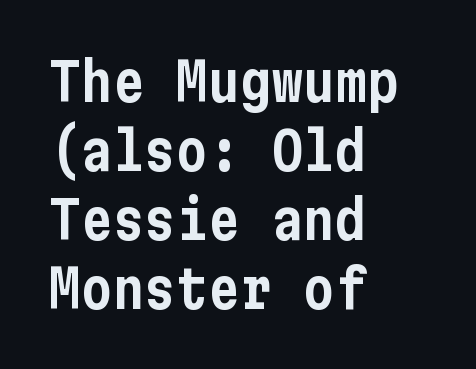
{"serif": "no", "italic": "no", "width": "condensed", "stroke_contrast": "low", "x_height": "medium", "underline": "no", "align": "left", "line_spacing": "normal", "line_spacing_ratio": 1.3, "letter_spacing": "normal", "letter_spacing_em": 0.0, "glyph_px": 53}
